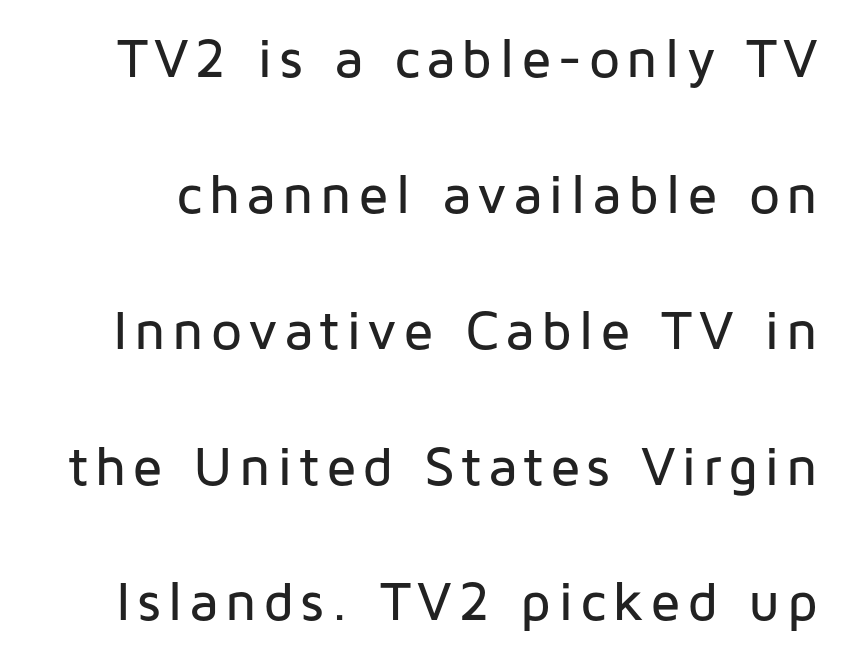
The face used here is a sans, in the tradition of grotesques and geometrics. Notice the wide empty band between every row — that's loose leading. The passage shown is typed in a proportional face where columns would drift. The glyphs are unaccompanied by any horizontal stroke below them. Nope, not italic — everything's standing straight.
